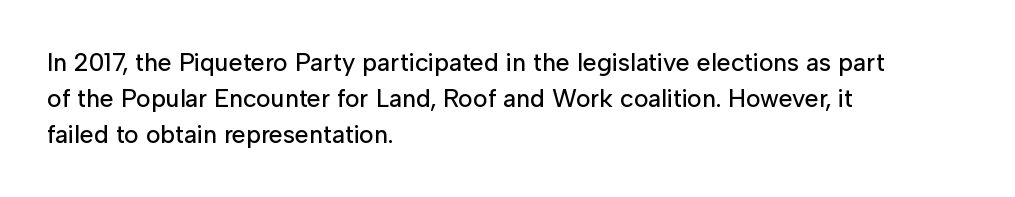
Q: Is the text italic (slanted)? A: No, it is upright.
Q: Is the text underlined? A: No.
Q: How is the paragraph aligned? A: Left-aligned.
Q: Is the spacing between letters normal or unusually wide? A: Normal.
Q: Is the spacing between lines tight, normal or loose? A: Normal.
